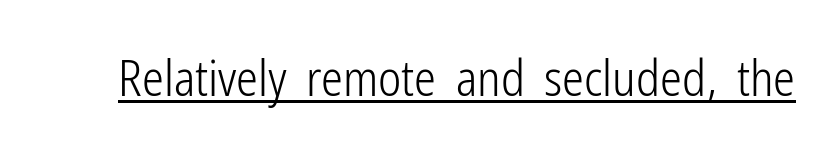
{"serif": "no", "italic": "no", "bold": "no", "weight": "light", "width": "condensed", "stroke_contrast": "low", "x_height": "medium", "monospaced": "no", "underline": "yes", "letter_spacing": "normal", "letter_spacing_em": 0.0, "glyph_px": 49}
